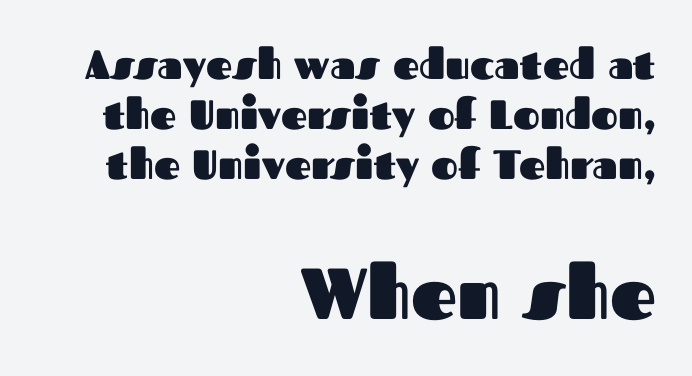
The image shows 72 px heavy sans-serif type, upright; set right-aligned, line spacing 1.22x, normal letter spacing, not underlined; the second (bottom) block is 1.76x larger; medium stroke contrast and a medium x-height.
